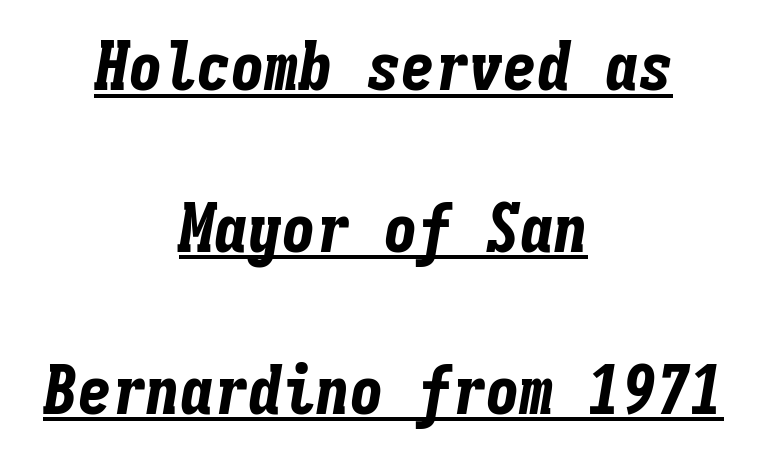
Q: Is the text bold? A: Yes.
Q: Is the text italic (slanted)? A: Yes, it leans right by about 9 degrees.
Q: Is the text underlined? A: Yes.
Q: How is the paragraph aligned? A: Centered.
Q: Is the spacing between letters normal or unusually wide? A: Normal.
Q: Is the spacing between lines tight, normal or loose? A: Loose.
Q: Width (condensed, normal, or wide)? A: Condensed.
Q: Stroke contrast? A: Low.
Q: x-height? A: Medium.
Q: Monospaced? A: Yes.
